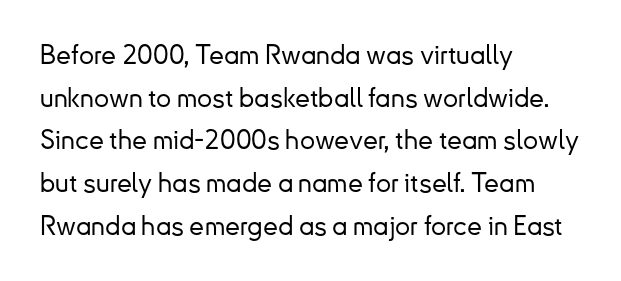
{"italic": "no", "underline": "no", "align": "left", "line_spacing": "normal", "line_spacing_ratio": 1.58, "letter_spacing": "normal", "letter_spacing_em": 0.0, "glyph_px": 27}
